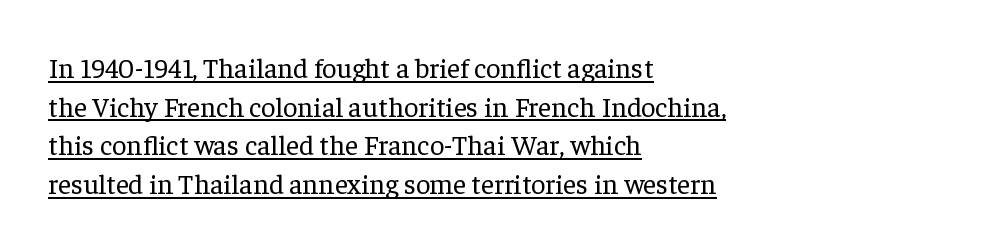
{"serif": "yes", "italic": "no", "bold": "no", "weight": "regular", "width": "normal", "stroke_contrast": "low", "x_height": "medium", "monospaced": "no", "underline": "yes", "align": "left", "line_spacing": "normal", "line_spacing_ratio": 1.38, "letter_spacing": "normal", "letter_spacing_em": 0.0, "glyph_px": 28}
